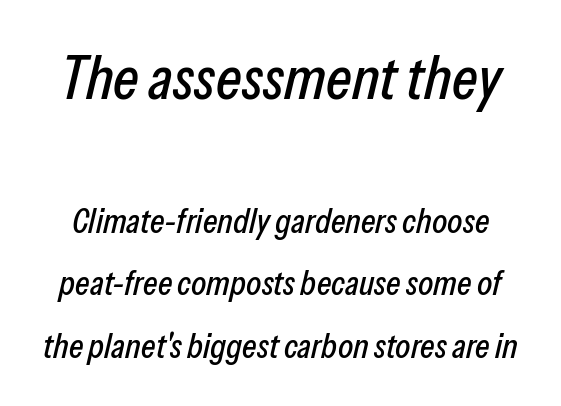
Q: Is the text italic (slanted)? A: Yes, it leans right by about 13 degrees.
Q: Is the text underlined? A: No.
Q: Is the spacing between letters normal or unusually wide? A: Normal.
Q: Which block of text is set in a larger size, the first (top) or the second (bottom)? A: The first (top) one.
Q: Width (condensed, normal, or wide)? A: Condensed.
Q: Stroke contrast? A: Low.
Q: x-height? A: Medium.
Q: Monospaced? A: No.
